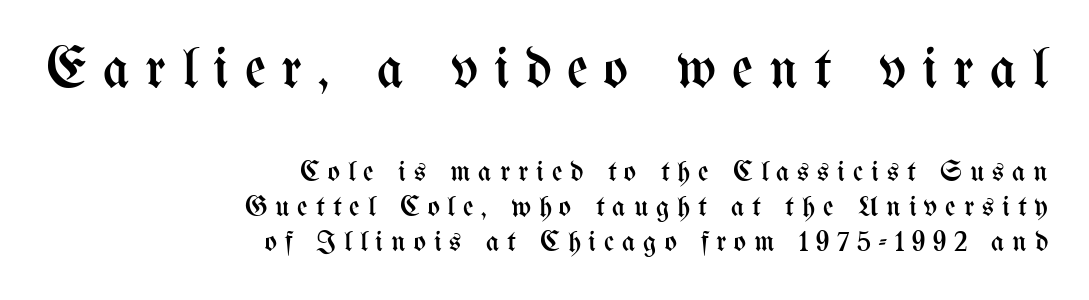
Is the letter spacing exaggerated? Yes — the characters are pushed far apart. These lines are set flush right with a ragged left edge. The passage shown is not bold in any degree. A student would notice the top passage is typeset larger than what follows.
